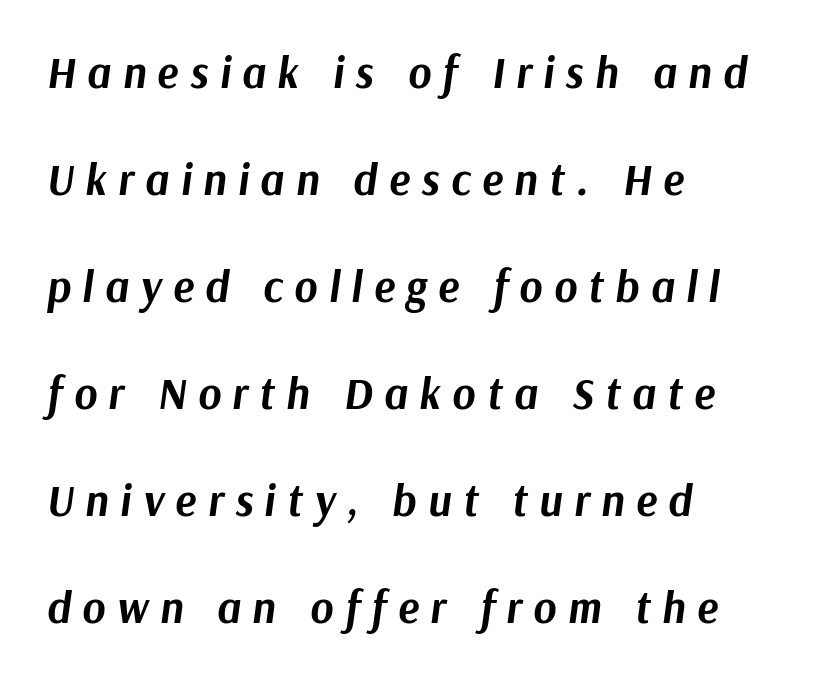
These words are printed bold, with thick strokes throughout. Is this a fixed-width face? No — the glyphs have proportional, varying widths. Here the glyphs are tracked loosely, breaking word shapes into spaced letters. Unmarked baselines from the first word to the last. The letters are slanted; this is an italic face. Rows of type keep a wide berth in the vertical direction.
